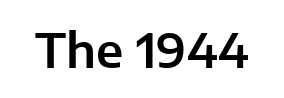
The image shows 47 px sans-serif type, upright; set normal letter spacing, not underlined; low stroke contrast and a medium x-height.
